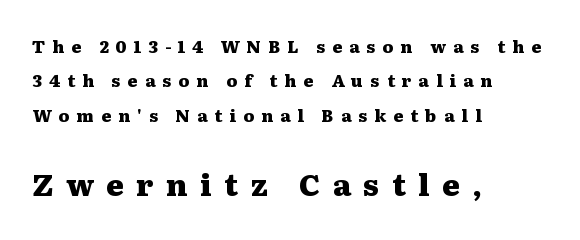
The following chunk of copy outweighs the initial chunk in type size. Regarding serifs, this sample has them. Characters remain perfectly vertical along every line. A student would call this left alignment; a typographer would say flush left, rag right. These lines are rendered in a variable-pitch font. The passage shown has open, widely tracked lettering throughout.
